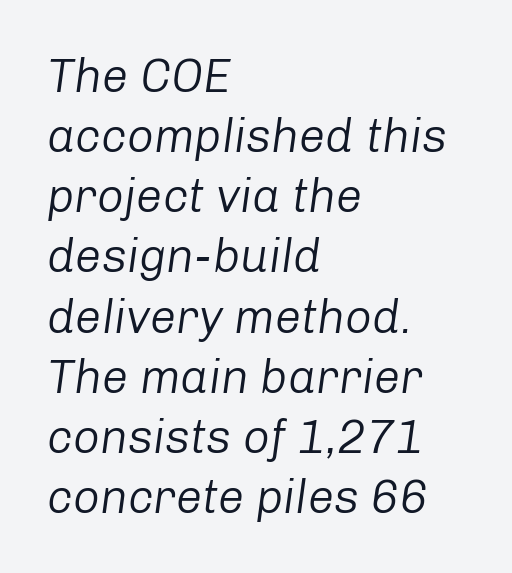
Students, observe: this is what conventionally led text looks like. The letters sit at their default tracking, neither squeezed nor spread. Spacing verdict: proportional, widths tailored to each character. Glance below the letters and you will spot only blank space. Is the type slanted? Yes — the strokes lean at a clear angle.
